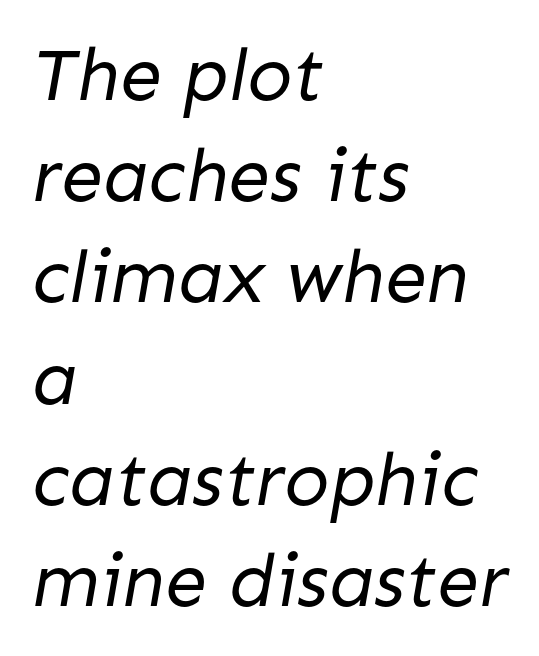
Successive baselines arrive at the customary interval. Is this a fixed-width face? No — the glyphs have proportional, varying widths. Left-aligned paragraph, ragged on the right. The typesetting does not lean heavy: it is not bold. This sample uses plain, unmodified letter spacing. Unmarked baselines from the first word to the last.
